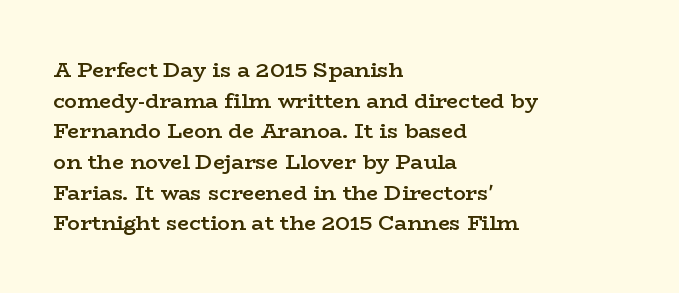
Look at the tracking — it's just the regular setting, nothing added. Normally led — the rows are evenly, conventionally spaced. The paragraph has a hard left edge and a soft right edge. Notice how the stems are strictly vertical — no italics here.
